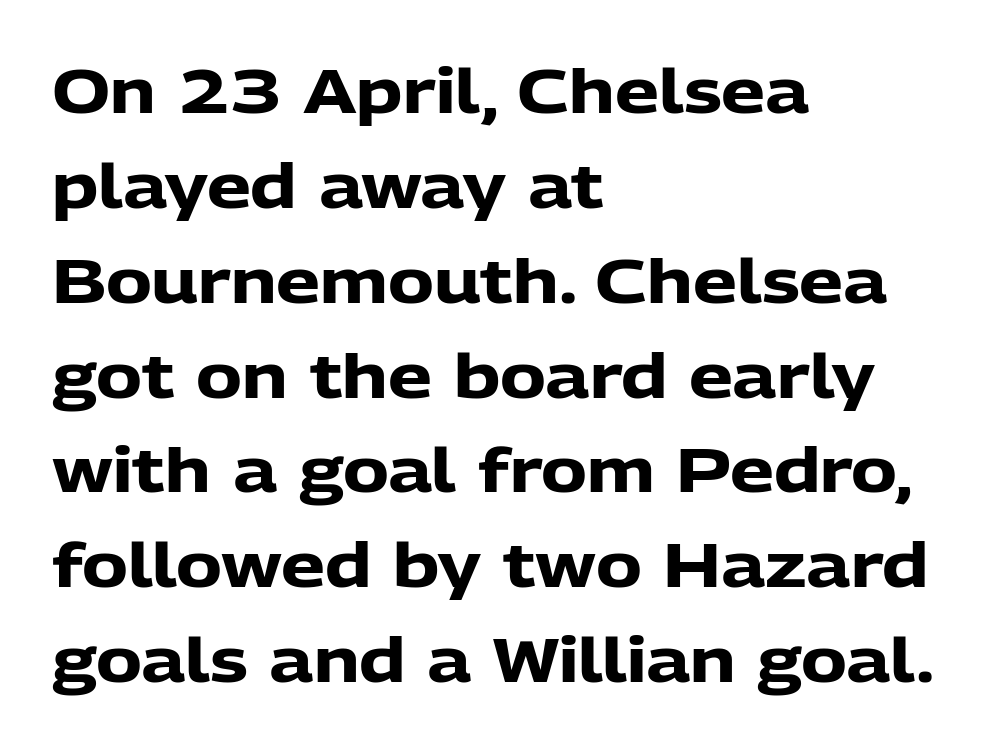
The passage shown stacks its lines at a standard gap. Is the block centered? No — it sits flush against the left margin. Posture: upright roman. Its strokes are broad and dark, the hallmark of bold type. Typographically, this falls in the sans-serif category. Letter spacing: default.
